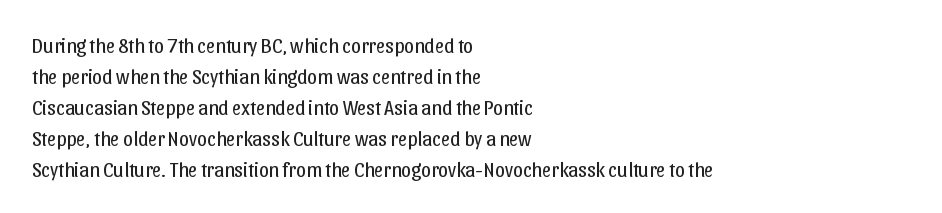
Q: Is the text bold? A: No.
Q: Is the text italic (slanted)? A: No, it is upright.
Q: Is the text underlined? A: No.
Q: How is the paragraph aligned? A: Left-aligned.
Q: Is the spacing between letters normal or unusually wide? A: Normal.
Q: Is the spacing between lines tight, normal or loose? A: Normal.
